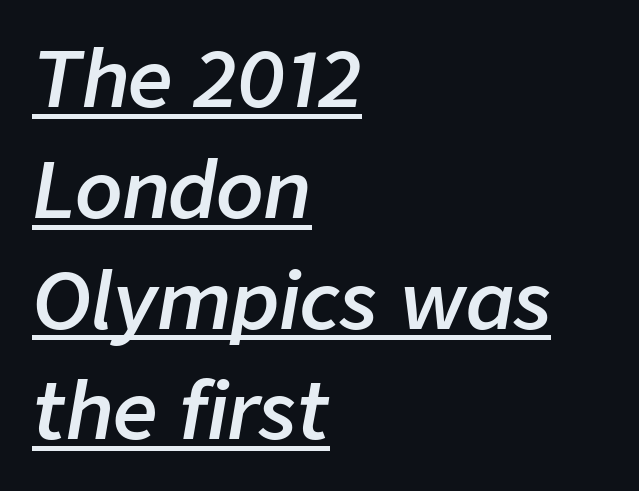
The passage shown stacks its lines at a standard gap. The lettering tilts uniformly, giving the passage an italic look. Here the glyphs are tracked normally, forming tight word shapes. Each line starts at the same left margin while the right side varies.
